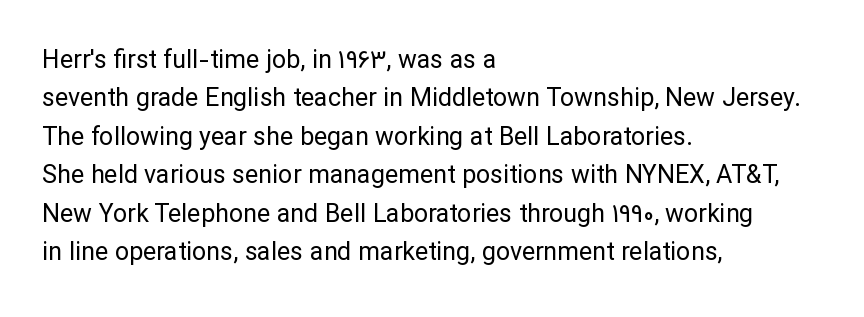
Q: Is the text bold? A: No.
Q: Is the text italic (slanted)? A: No, it is upright.
Q: Is the text underlined? A: No.
Q: How is the paragraph aligned? A: Left-aligned.
Q: Is the spacing between letters normal or unusually wide? A: Normal.
Q: Is the spacing between lines tight, normal or loose? A: Normal.
